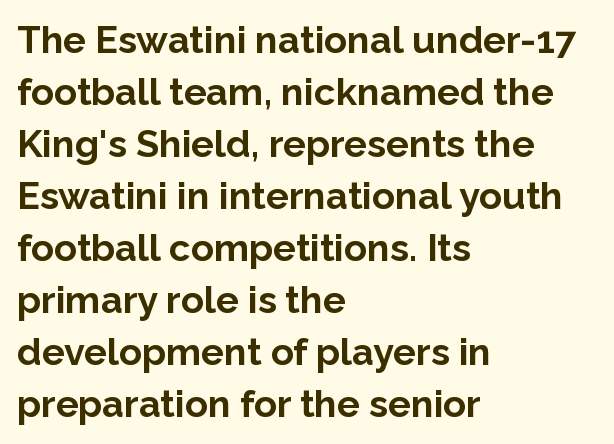
All the whitespace from short lines collects on the right. Quick note: not italic, upright. Chunky letters — that's bold for sure. Spacing verdict: proportional, widths tailored to each character. The block of text has a typical density, with ordinary space between rows. Serif or sans? Sans — the stroke terminals are bare.
